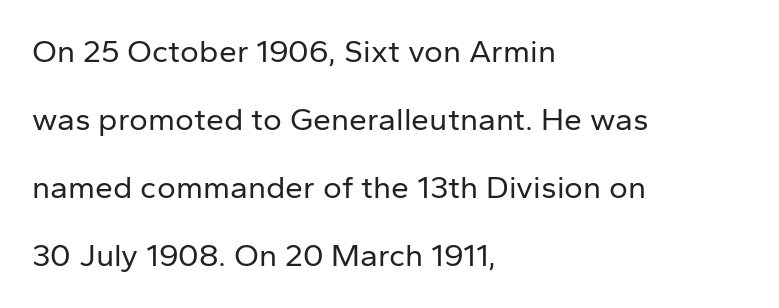
The image shows 32 px regular-weight sans-serif type, upright; set left-aligned, loose line spacing (2.13x), normal letter spacing, not underlined; low stroke contrast and a medium x-height.
